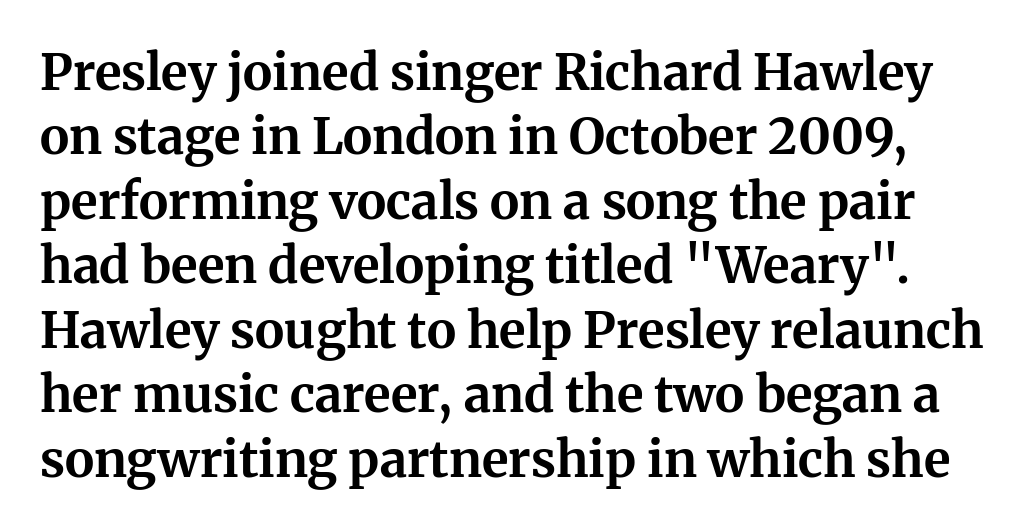
How heavy is the stroke? Heavy — this is a bold. Letters rest on an invisible, unmarked baseline. In terms of letterform style, serifs are clearly present. This block has exactly the height ordinary leading produces. The axis of the letterforms is exactly vertical. Honestly, the letter spacing is just normal — you wouldn't notice it.
